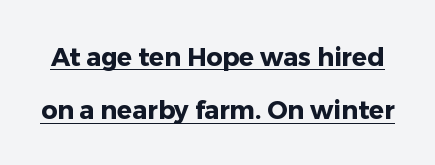
The image shows 25 px bold type, upright; set loose line spacing (2.14x), normal letter spacing, underlined.
